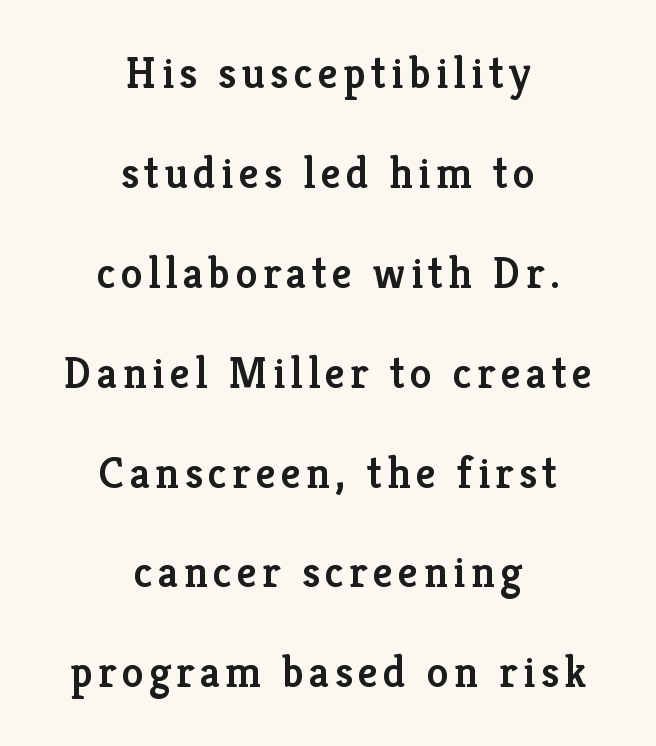
Q: Is the text bold? A: Semi-bold.
Q: Is the text italic (slanted)? A: No, it is upright.
Q: Is the typeface a serif or a sans-serif typeface? A: Serif.
Q: Is the text underlined? A: No.
Q: How is the paragraph aligned? A: Centered.
Q: Is the spacing between lines tight, normal or loose? A: Loose.
Q: Width (condensed, normal, or wide)? A: Normal.
Q: Stroke contrast? A: Low.
Q: x-height? A: Medium.
Q: Monospaced? A: No.
